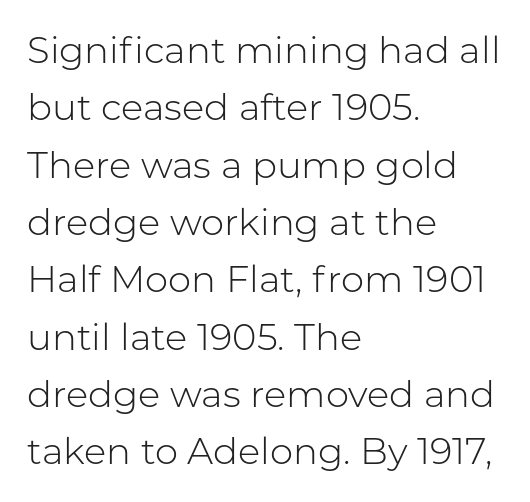
Descenders are the only things crossing below the line. Unlike a traditional serif, this face leaves its strokes unadorned. Every row of glyphs begins at an identical x-position on the left. The face used here is proportionally spaced, like ordinary book or web type.
